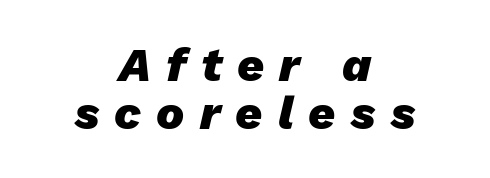
The image shows 47 px heavy type, italic (leaning right); set centered, tight line spacing (1.02x), unusually wide letter spacing (+0.32 em), not underlined; low stroke contrast and a medium x-height.
